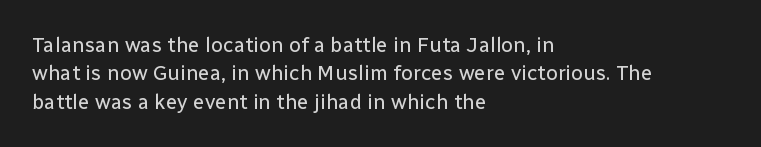
The image shows 21 px text type, upright; set left-aligned, normal line spacing (1.35x), normal letter spacing, not underlined.
